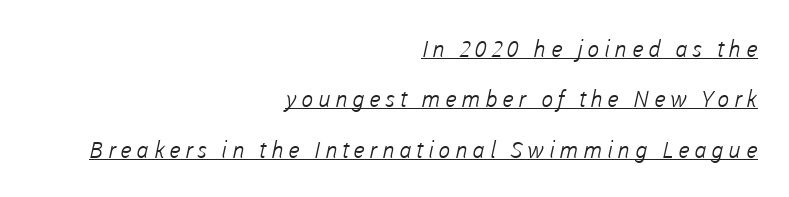
Q: Is the text bold? A: No.
Q: Is the text underlined? A: Yes.
Q: How is the paragraph aligned? A: Right-aligned.
Q: Is the spacing between letters normal or unusually wide? A: Unusually wide.
Q: Is the spacing between lines tight, normal or loose? A: Loose.
